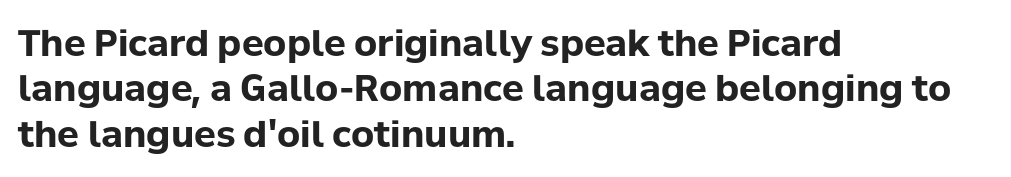
Think of a printed novel: that variable character pitch is what you see here. This rendering features lettering with no underline. Honestly, the row spacing looks completely unremarkable. Plenty of ink on the page — the face is bold.
